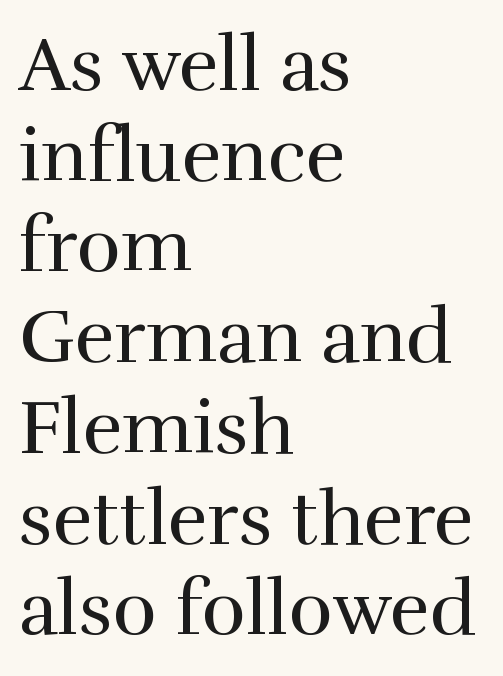
Q: Is the text bold? A: No.
Q: Is the text italic (slanted)? A: No, it is upright.
Q: Is the typeface a serif or a sans-serif typeface? A: Serif.
Q: Is the text underlined? A: No.
Q: How is the paragraph aligned? A: Left-aligned.
Q: Is the spacing between letters normal or unusually wide? A: Normal.
Q: Width (condensed, normal, or wide)? A: Normal.
Q: x-height? A: Medium.
Q: Monospaced? A: No.
